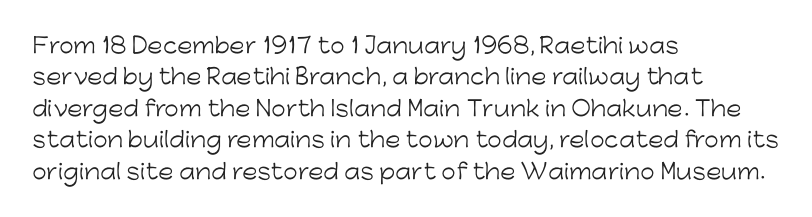
Each row of text sits above clean, open space. Italic? Not at all — the glyphs are vertical. Typeset ragged right — the left edge is the straight one. Each word holds together tightly as a unit, with standard inter-letter gaps. Interline gaps are of average width in this sample.
